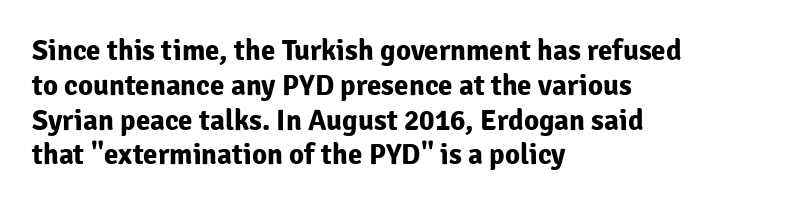
{"serif": "no", "italic": "no", "bold": "yes", "weight": "bold", "width": "normal", "stroke_contrast": "low", "x_height": "medium", "monospaced": "no", "underline": "no", "align": "left", "line_spacing_ratio": 1.2, "letter_spacing": "normal", "letter_spacing_em": 0.0, "glyph_px": 29}
